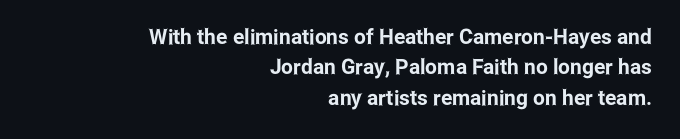
Q: Is the text italic (slanted)? A: No, it is upright.
Q: Is the text underlined? A: No.
Q: How is the paragraph aligned? A: Right-aligned.
Q: Is the spacing between letters normal or unusually wide? A: Normal.
Q: Is the spacing between lines tight, normal or loose? A: Normal.
